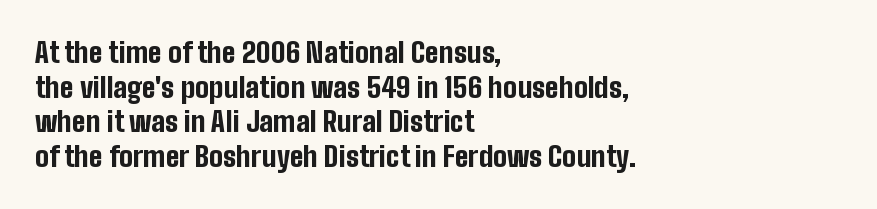
{"serif": "no", "italic": "no", "bold": "yes", "weight": "bold", "width": "condensed", "stroke_contrast": "low", "x_height": "medium", "monospaced": "no", "underline": "no", "align": "left", "line_spacing_ratio": 1.24, "letter_spacing": "normal", "letter_spacing_em": 0.0, "glyph_px": 28}
